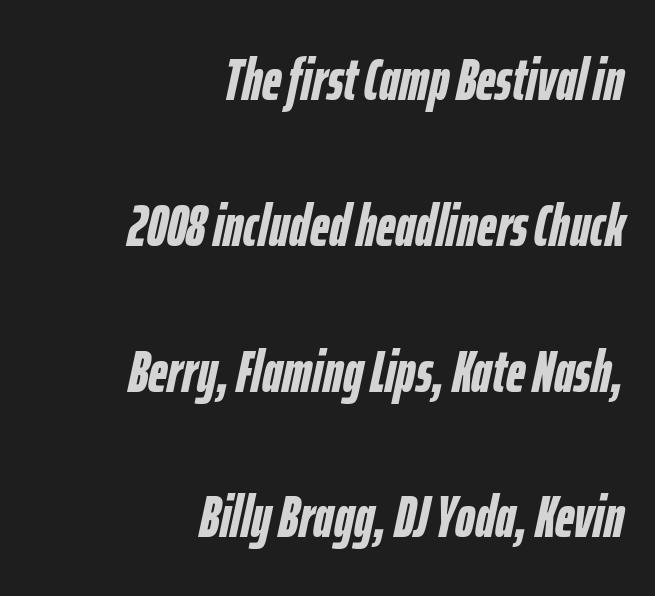
{"italic": "yes", "lean": "right", "slant_degrees": 12, "bold": "yes", "weight": "semibold", "width": "condensed", "stroke_contrast": "low", "x_height": "medium", "monospaced": "no", "underline": "no", "align": "right", "line_spacing": "loose", "line_spacing_ratio": 2.43, "letter_spacing": "normal", "letter_spacing_em": 0.0, "glyph_px": 60}
